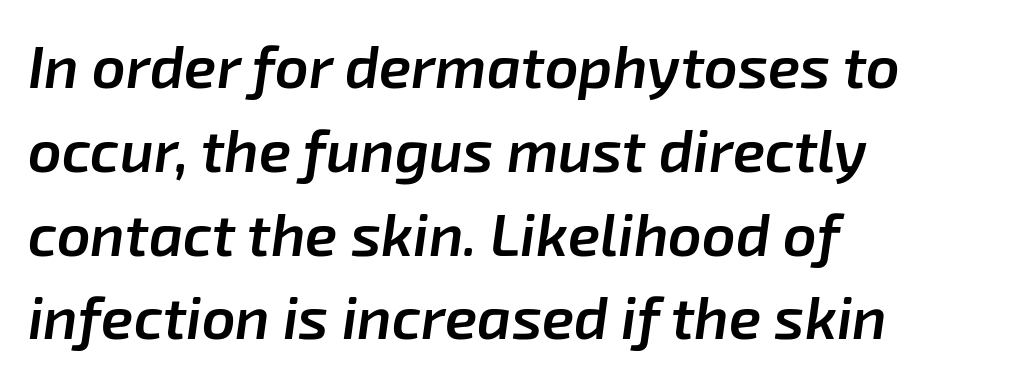
The image shows 59 px semibold type, italic (leaning right); set left-aligned, normal line spacing (1.42x), normal letter spacing, not underlined; low stroke contrast and a medium x-height.
